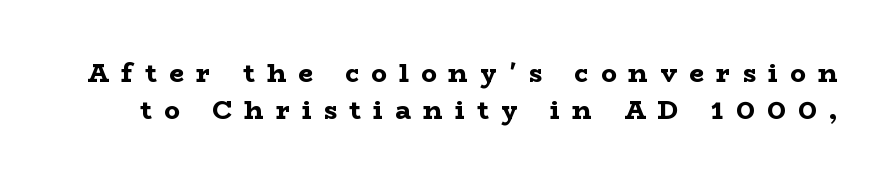
Q: Is the text bold? A: Yes.
Q: Is the text italic (slanted)? A: No, it is upright.
Q: Is the text underlined? A: No.
Q: Is the spacing between letters normal or unusually wide? A: Unusually wide.
Q: Is the spacing between lines tight, normal or loose? A: Normal.
